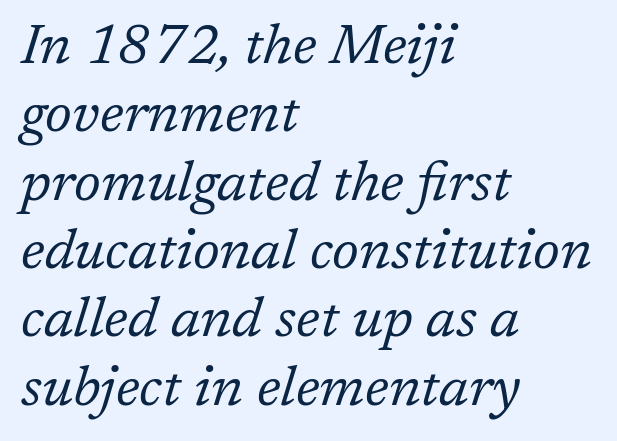
Q: Is the text bold? A: No.
Q: Is the text italic (slanted)? A: Yes, it leans right by about 17 degrees.
Q: Is the typeface a serif or a sans-serif typeface? A: Serif.
Q: Is the text underlined? A: No.
Q: How is the paragraph aligned? A: Left-aligned.
Q: Is the spacing between letters normal or unusually wide? A: Normal.
Q: Width (condensed, normal, or wide)? A: Normal.
Q: Stroke contrast? A: Low.
Q: x-height? A: Medium.
Q: Monospaced? A: No.
